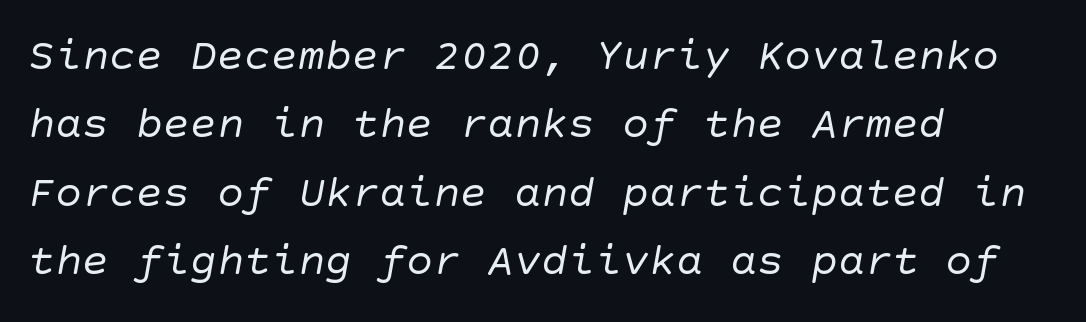
Q: Is the text bold? A: No.
Q: Is the typeface a serif or a sans-serif typeface? A: Sans-serif.
Q: Is the text underlined? A: No.
Q: How is the paragraph aligned? A: Left-aligned.
Q: Is the spacing between letters normal or unusually wide? A: Normal.
Q: Is the spacing between lines tight, normal or loose? A: Normal.
Q: Width (condensed, normal, or wide)? A: Normal.
Q: Stroke contrast? A: Low.
Q: x-height? A: Large.
